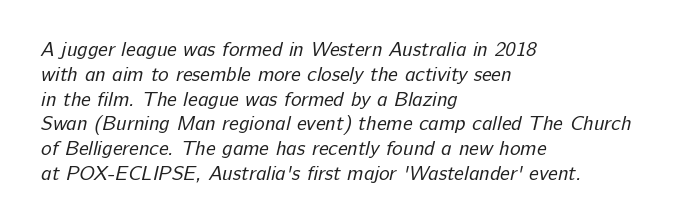
{"bold": "no", "underline": "no", "align": "left", "line_spacing_ratio": 1.24, "letter_spacing": "normal", "letter_spacing_em": 0.0, "glyph_px": 20}
